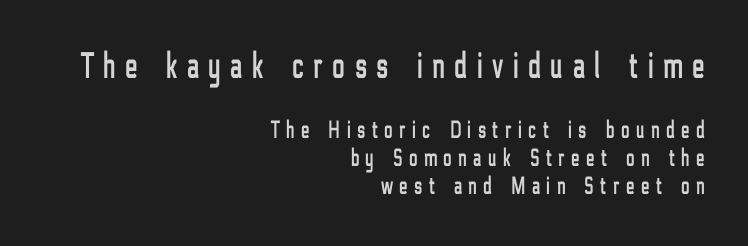
Q: Is the text italic (slanted)? A: No, it is upright.
Q: Is the typeface a serif or a sans-serif typeface? A: Sans-serif.
Q: Is the text underlined? A: No.
Q: How is the paragraph aligned? A: Right-aligned.
Q: Is the spacing between letters normal or unusually wide? A: Unusually wide.
Q: Is the spacing between lines tight, normal or loose? A: Tight.
Q: Which block of text is set in a larger size, the first (top) or the second (bottom)? A: The first (top) one.
Q: Width (condensed, normal, or wide)? A: Condensed.
Q: Stroke contrast? A: Low.
Q: x-height? A: Medium.
Q: Monospaced? A: No.
